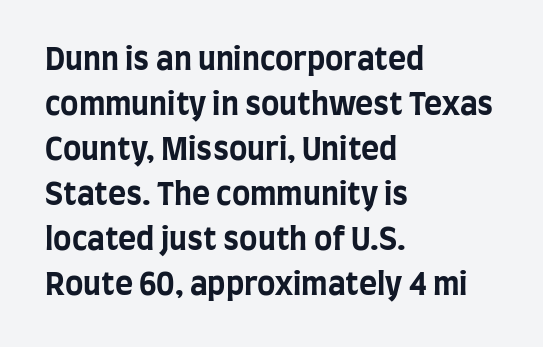
In CSS terms this would be text-align: left. The typography opts for an upright posture over an oblique one. Beneath every word, the page is bare. Each new line begins a customary step beneath the previous one. Spacing verdict: proportional, widths tailored to each character.
